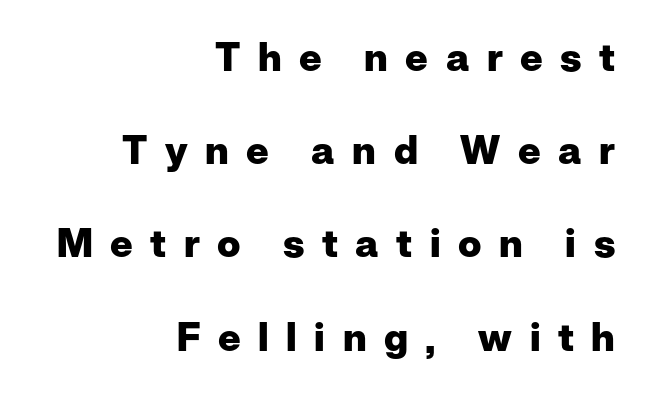
Q: Is the text bold? A: Yes.
Q: Is the text italic (slanted)? A: No, it is upright.
Q: Is the typeface a serif or a sans-serif typeface? A: Sans-serif.
Q: Is the text underlined? A: No.
Q: How is the paragraph aligned? A: Right-aligned.
Q: Is the spacing between letters normal or unusually wide? A: Unusually wide.
Q: Is the spacing between lines tight, normal or loose? A: Loose.
Q: Width (condensed, normal, or wide)? A: Normal.
Q: Stroke contrast? A: Low.
Q: x-height? A: Medium.
Q: Monospaced? A: No.
